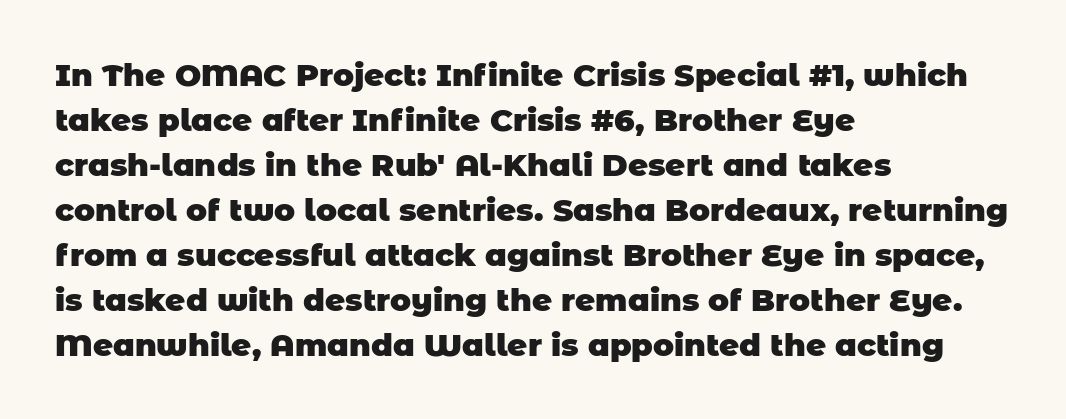
Q: Is the text bold? A: Yes.
Q: Is the typeface a serif or a sans-serif typeface? A: Sans-serif.
Q: Is the text underlined? A: No.
Q: How is the paragraph aligned? A: Left-aligned.
Q: Is the spacing between letters normal or unusually wide? A: Normal.
Q: Is the spacing between lines tight, normal or loose? A: Normal.
Q: Width (condensed, normal, or wide)? A: Normal.
Q: Stroke contrast? A: Low.
Q: x-height? A: Large.
Q: Monospaced? A: No.
